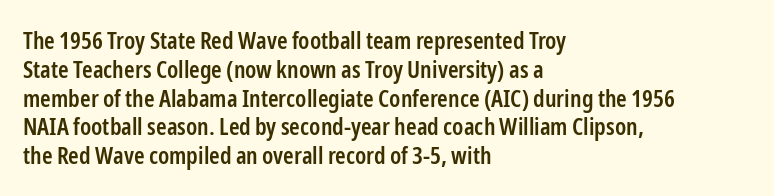
{"italic": "no", "bold": "semi", "underline": "no", "align": "left", "line_spacing_ratio": 1.2, "letter_spacing": "normal", "letter_spacing_em": 0.0, "glyph_px": 24}
